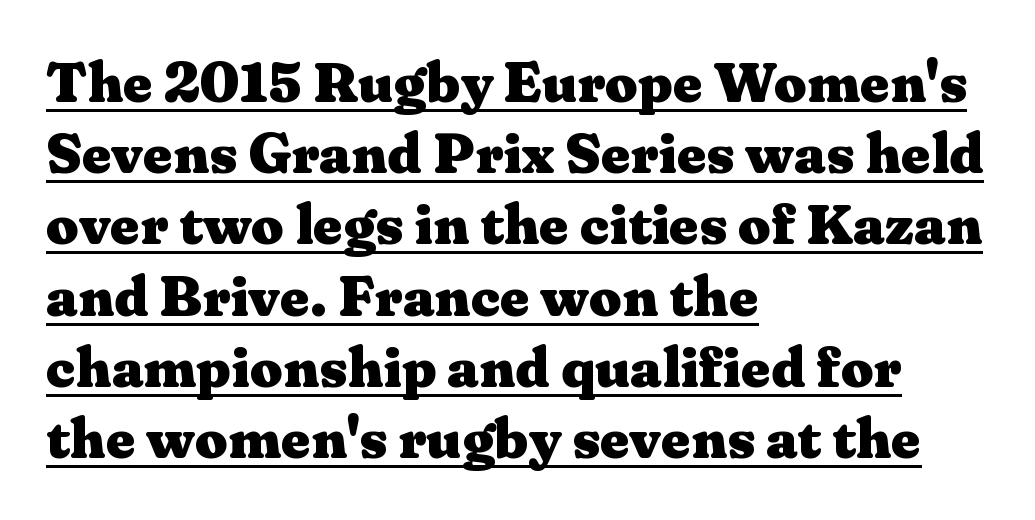
This rendering leaves character spacing at its baseline value. Regular leading. This sample uses an upright cut, with every glyph sitting square on the baseline. Casual observation: everything's shoved over to the left.
